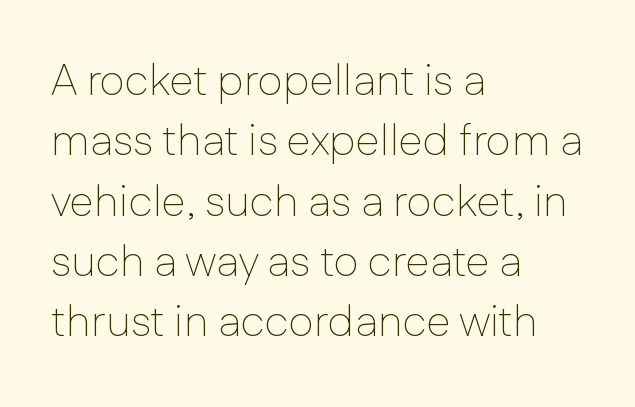
{"serif": "no", "italic": "no", "bold": "no", "weight": "thin", "width": "normal", "stroke_contrast": "low", "x_height": "medium", "monospaced": "no", "underline": "no", "align": "left", "line_spacing": "normal", "line_spacing_ratio": 1.37, "letter_spacing": "normal", "letter_spacing_em": 0.0, "glyph_px": 44}
